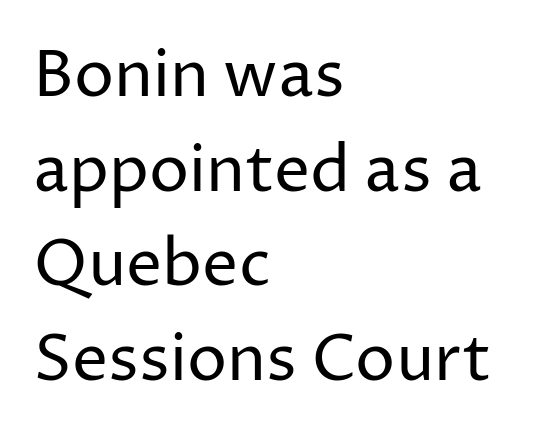
The characters are drawn with everyday or finer stroke widths. The axis of the letterforms is exactly vertical. The zone under the glyphs is completely vacant. A sans-serif font was chosen for this passage.
